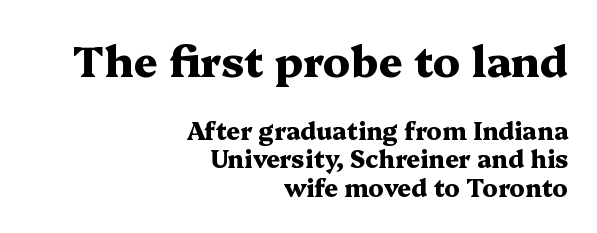
The image shows 42 px heavy, wide serif type, upright; set right-aligned, line spacing 1.19x, normal letter spacing, not underlined; the first (top) block is 1.75x larger; medium stroke contrast and a medium x-height.
